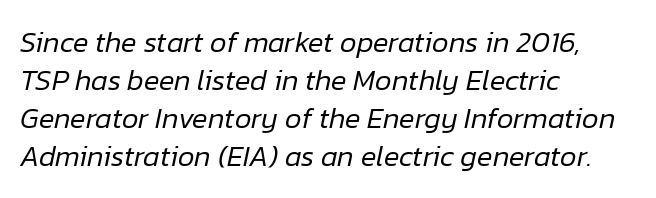
The image shows 29 px regular-weight type, italic (leaning right); set left-aligned, normal line spacing (1.31x), normal letter spacing, not underlined; low stroke contrast and a medium x-height.
